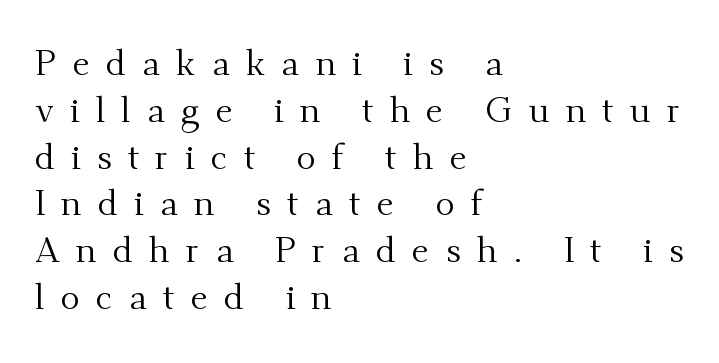
{"serif": "yes", "italic": "no", "bold": "no", "weight": "regular", "width": "normal", "stroke_contrast": "medium", "x_height": "small", "monospaced": "no", "underline": "no", "align": "left", "line_spacing": "normal", "line_spacing_ratio": 1.3, "letter_spacing": "wide", "letter_spacing_em": 0.45, "glyph_px": 36}
